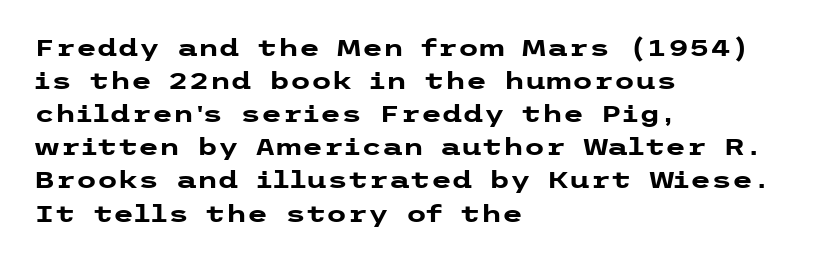
{"italic": "no", "bold": "yes", "underline": "no", "align": "left", "line_spacing": "normal", "line_spacing_ratio": 1.38, "letter_spacing": "normal", "letter_spacing_em": 0.0, "glyph_px": 24}
